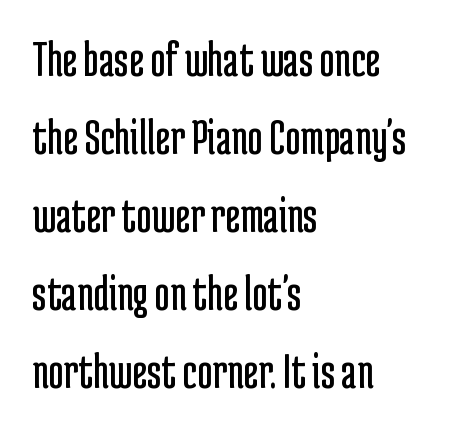
The image shows 52 px regular-weight, condensed sans-serif type, upright; set left-aligned, normal line spacing (1.5x), normal letter spacing, not underlined; low stroke contrast and a medium x-height.
